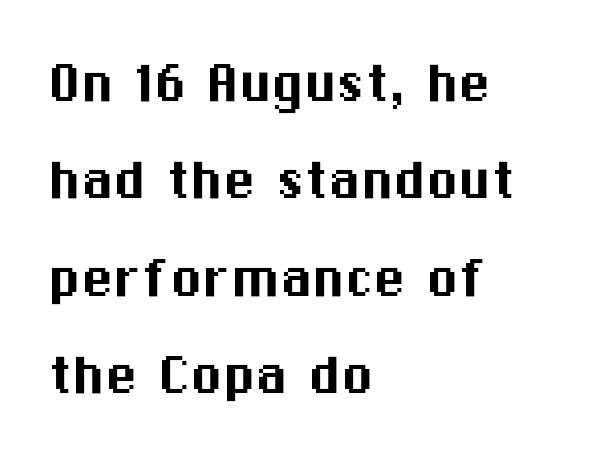
The image shows 65 px sans-serif type, upright; set left-aligned, normal line spacing (1.5x), normal letter spacing, not underlined; medium stroke contrast and a medium x-height.
